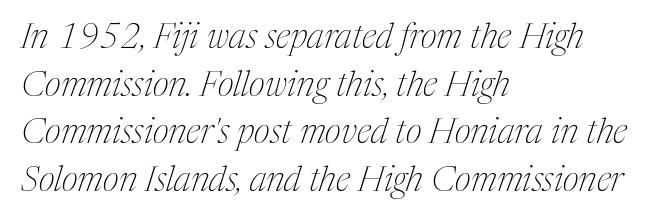
The image shows 35 px thin, condensed serif type, italic (leaning right); set left-aligned, normal line spacing (1.36x), normal letter spacing, not underlined; medium stroke contrast and a medium x-height.
